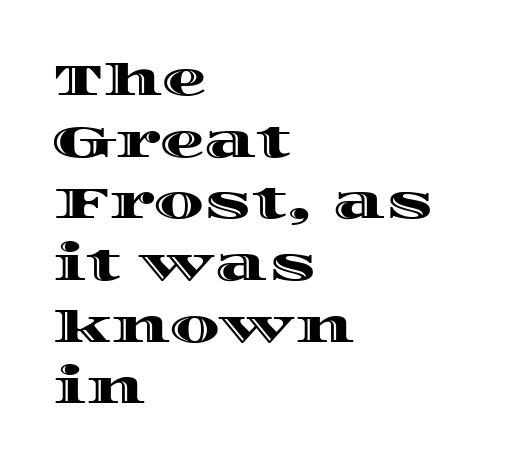
The image shows 45 px wide type, upright; set left-aligned, normal line spacing (1.37x), normal letter spacing, not underlined; a large x-height.
